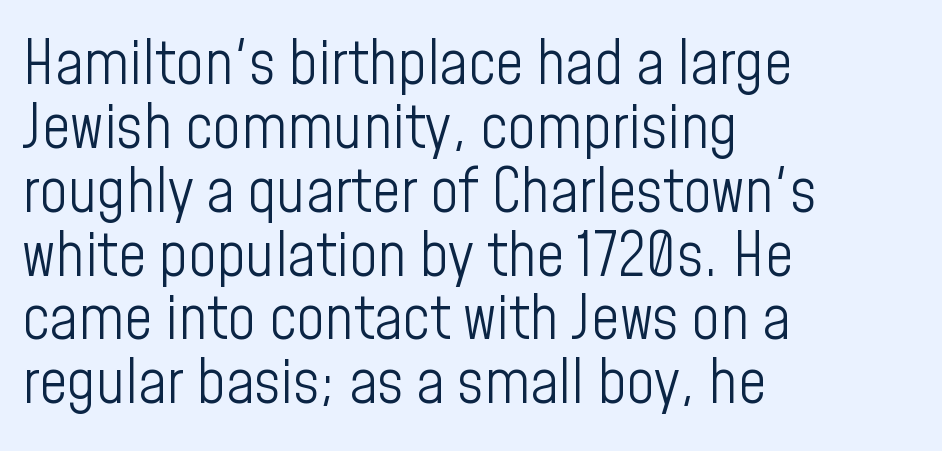
The letters carry no serifs — their stems end cleanly without finishing strokes. The face used here is proportionally spaced, like ordinary book or web type. It's the straight-up-and-down kind of type. A clean baseline with only descenders dipping below it. Casual observation: everything's shoved over to the left.
